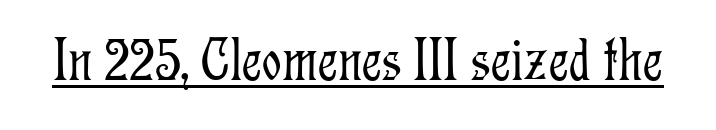
The image shows 61 px light, condensed serif type, upright; set normal letter spacing, underlined; low stroke contrast and a medium x-height.
